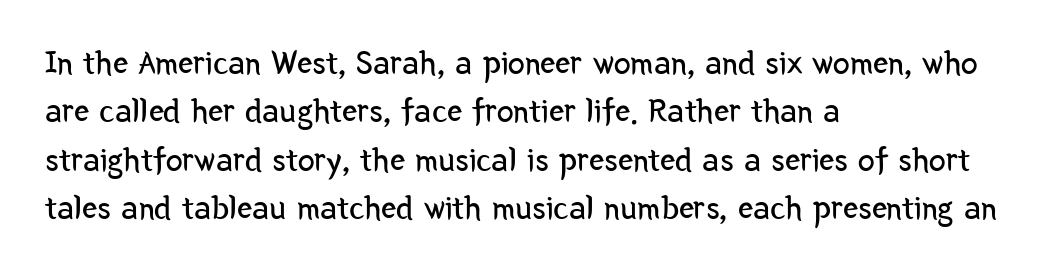
The image shows 34 px regular-weight, condensed sans-serif type, upright; set left-aligned, normal line spacing (1.42x), normal letter spacing, not underlined; low stroke contrast and a medium x-height.
